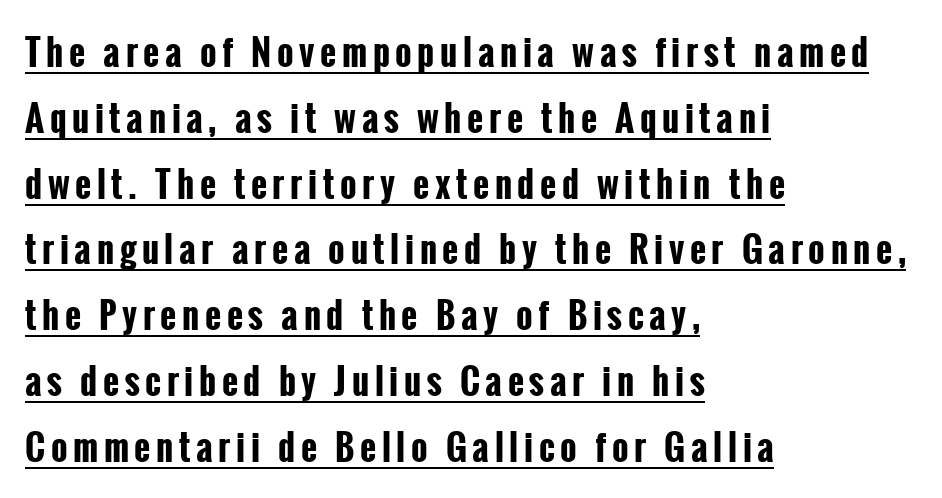
The image shows 35 px bold, condensed sans-serif type, upright; set left-aligned, line spacing 1.88x, underlined; low stroke contrast and a medium x-height.
